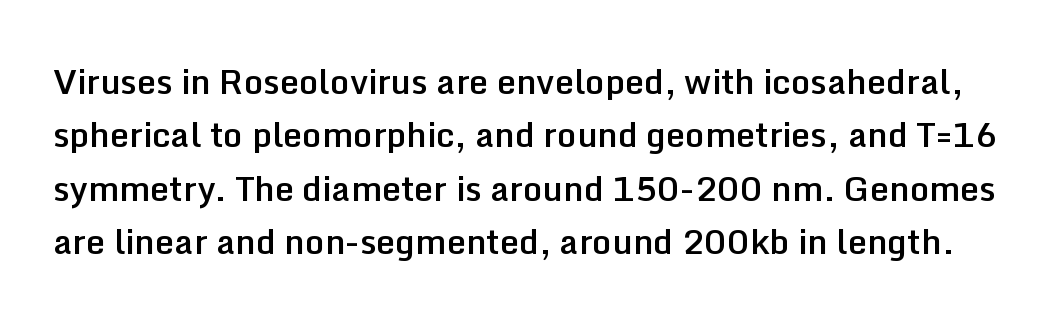
The image shows 34 px semibold sans-serif type, upright; set normal line spacing (1.57x), normal letter spacing, not underlined; low stroke contrast and a medium x-height.
